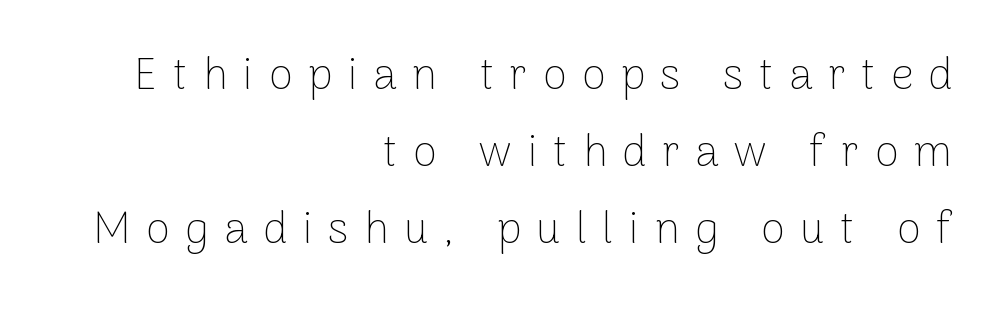
Glyph-to-glyph distance is far greater than everyday printed text. Which margin do the lines hug? The right one — the left edge is uneven. The glyphs are unaccompanied by any horizontal stroke below them. Unlike a traditional serif, this face leaves its strokes unadorned. Here the designer chose a conventional face with non-uniform glyph widths. Stroke mass is kept to a normal reading level or below.
